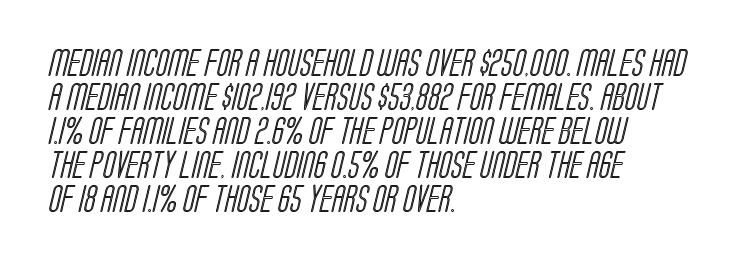
The image shows 28 px condensed type; set left-aligned, line spacing 1.21x, normal letter spacing, not underlined; a large x-height.
